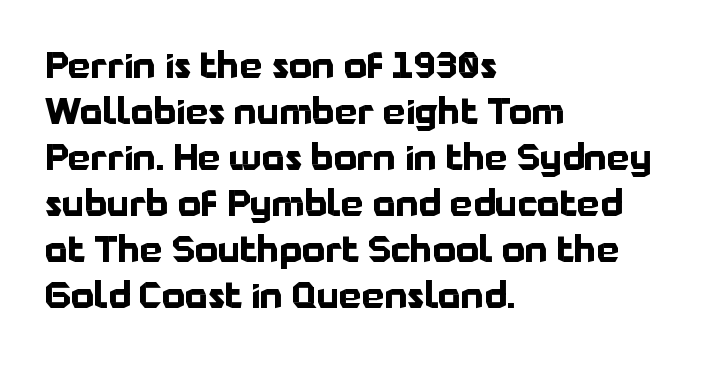
The image shows 36 px bold sans-serif type, upright; set left-aligned, normal line spacing (1.28x), normal letter spacing, not underlined; low stroke contrast and a medium x-height.
